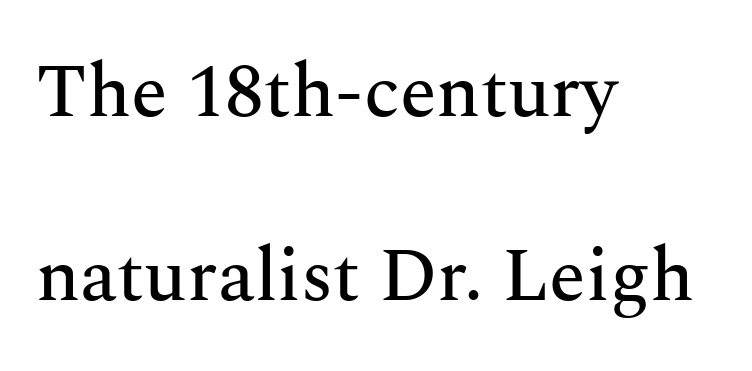
The image shows 75 px serif type, upright; set left-aligned, loose line spacing (2.45x), normal letter spacing, not underlined; medium stroke contrast and a medium x-height.
